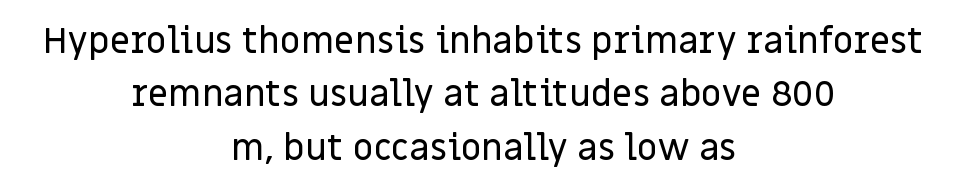
Q: Is the text italic (slanted)? A: No, it is upright.
Q: Is the typeface a serif or a sans-serif typeface? A: Sans-serif.
Q: Is the text underlined? A: No.
Q: How is the paragraph aligned? A: Centered.
Q: Is the spacing between letters normal or unusually wide? A: Normal.
Q: Is the spacing between lines tight, normal or loose? A: Normal.
Q: Width (condensed, normal, or wide)? A: Normal.
Q: Stroke contrast? A: Low.
Q: x-height? A: Large.
Q: Monospaced? A: No.
